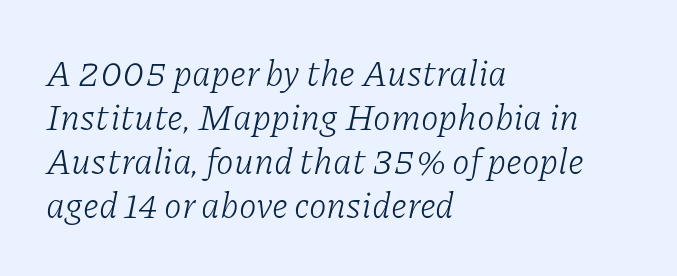
Q: Is the text bold? A: No.
Q: Is the text italic (slanted)? A: Yes, it leans right by about 11 degrees.
Q: Is the typeface a serif or a sans-serif typeface? A: Serif.
Q: Is the text underlined? A: No.
Q: How is the paragraph aligned? A: Left-aligned.
Q: Is the spacing between letters normal or unusually wide? A: Normal.
Q: Width (condensed, normal, or wide)? A: Normal.
Q: Stroke contrast? A: Low.
Q: x-height? A: Medium.
Q: Monospaced? A: No.
